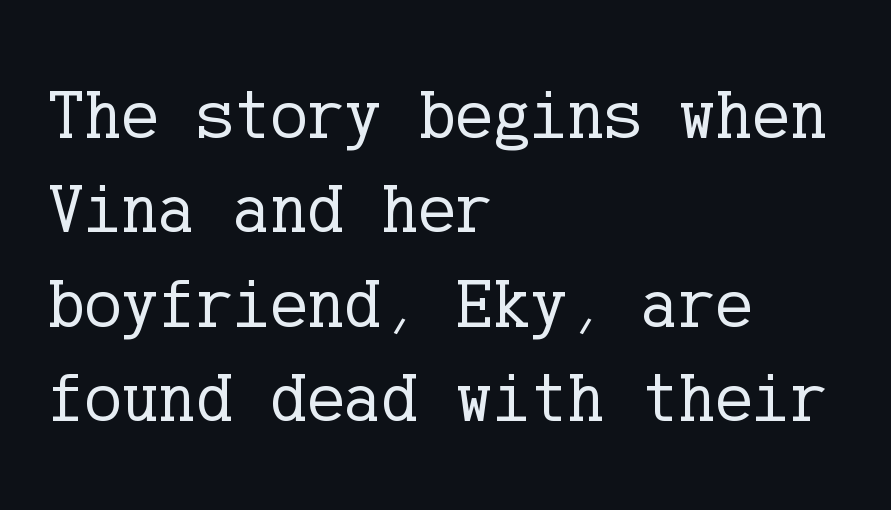
Q: Is the text bold? A: No.
Q: Is the text italic (slanted)? A: No, it is upright.
Q: Is the typeface a serif or a sans-serif typeface? A: Serif.
Q: Is the text underlined? A: No.
Q: How is the paragraph aligned? A: Left-aligned.
Q: Is the spacing between letters normal or unusually wide? A: Normal.
Q: Is the spacing between lines tight, normal or loose? A: Normal.
Q: Width (condensed, normal, or wide)? A: Normal.
Q: Stroke contrast? A: Low.
Q: x-height? A: Medium.
